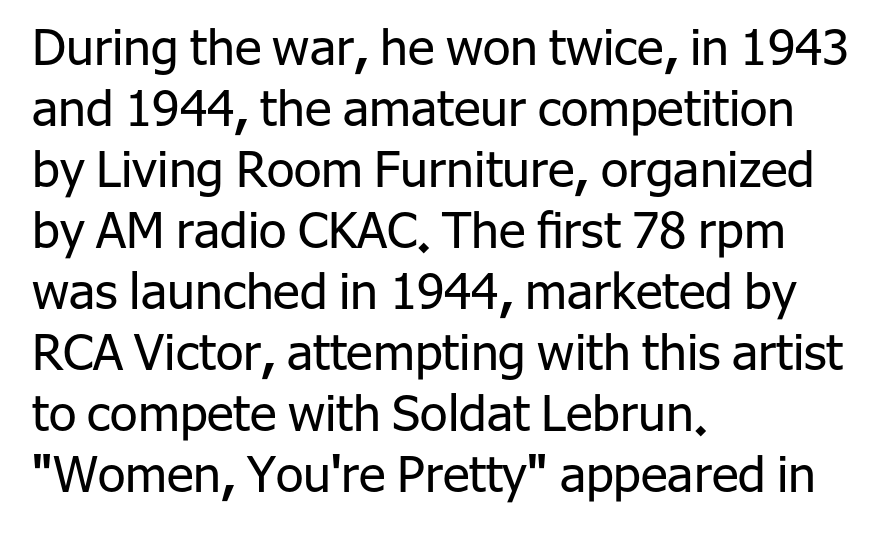
The image shows 50 px regular-weight sans-serif type, upright; set left-aligned, line spacing 1.22x, normal letter spacing, not underlined; low stroke contrast and a medium x-height.
